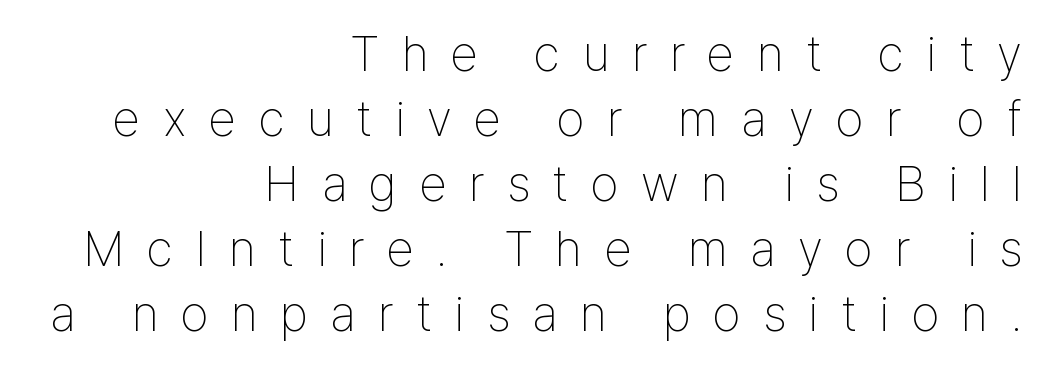
The image shows 50 px thin, condensed sans-serif type, upright; set right-aligned, normal line spacing (1.3x), unusually wide letter spacing (+0.45 em), not underlined; low stroke contrast and a medium x-height.
